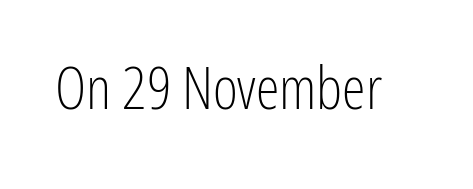
The image shows 60 px light, condensed sans-serif type, upright; set normal letter spacing, not underlined; low stroke contrast and a medium x-height.
